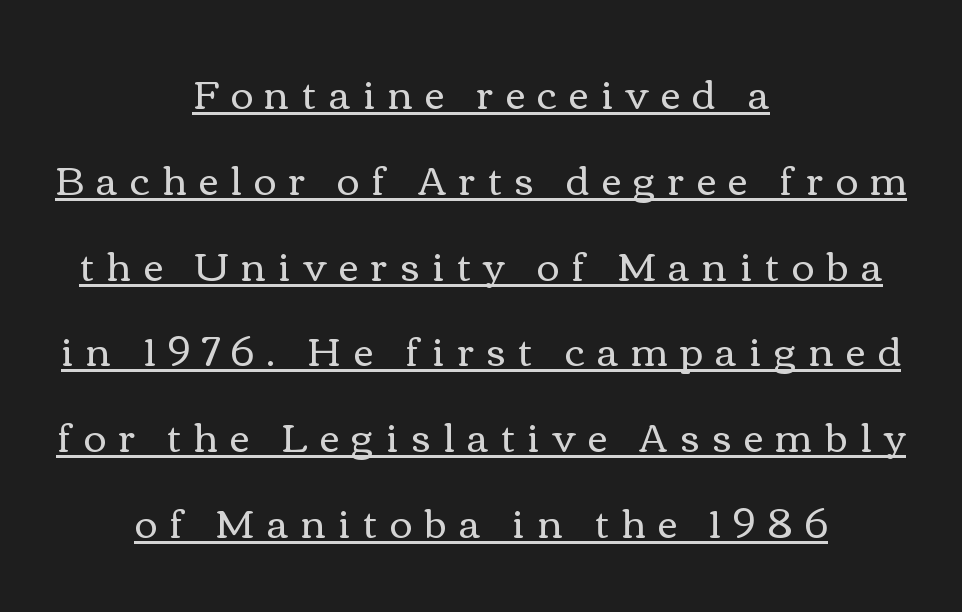
Underline: present. No letter is thick-stroked: the sample isn't bold. A typesetter would call this proportional, since set widths differ per character. Honestly, the rows look like they've been pulled way apart. Letter spacing: wide.
